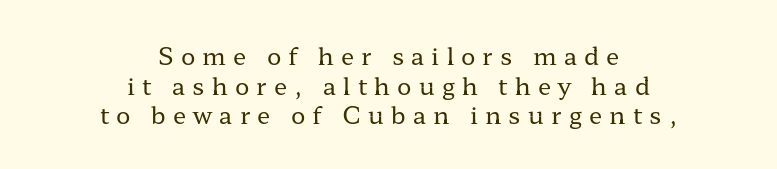
Q: Is the text bold? A: No.
Q: Is the text italic (slanted)? A: No, it is upright.
Q: Is the text underlined? A: No.
Q: How is the paragraph aligned? A: Centered.
Q: Is the spacing between letters normal or unusually wide? A: Unusually wide.
